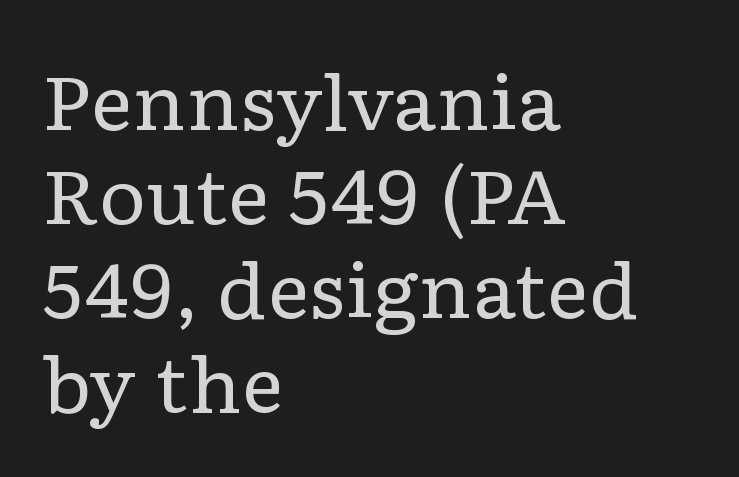
The image shows 74 px regular-weight, wide serif type, upright; set left-aligned, normal line spacing (1.27x), normal letter spacing, not underlined; low stroke contrast and a medium x-height.
